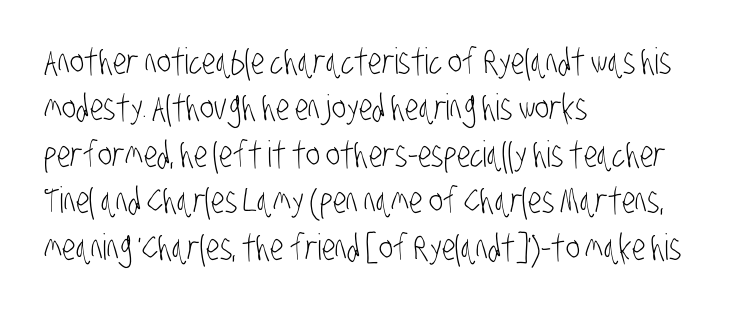
{"serif": "no", "bold": "no", "weight": "light", "width": "condensed", "stroke_contrast": "low", "x_height": "large", "monospaced": "no", "underline": "no", "align": "left", "line_spacing": "normal", "line_spacing_ratio": 1.29, "letter_spacing": "normal", "letter_spacing_em": 0.0, "glyph_px": 36}
